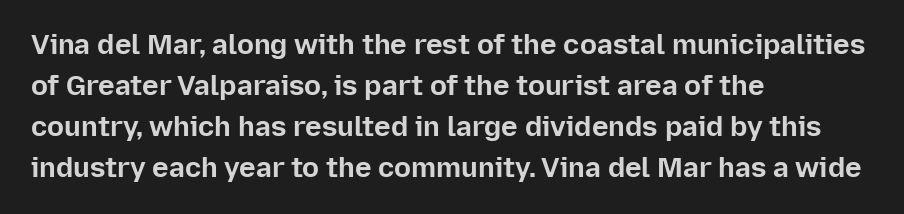
Q: Is the text bold? A: Yes.
Q: Is the text italic (slanted)? A: No, it is upright.
Q: Is the typeface a serif or a sans-serif typeface? A: Sans-serif.
Q: Is the text underlined? A: No.
Q: How is the paragraph aligned? A: Left-aligned.
Q: Is the spacing between letters normal or unusually wide? A: Normal.
Q: Is the spacing between lines tight, normal or loose? A: Normal.
Q: Width (condensed, normal, or wide)? A: Normal.
Q: Stroke contrast? A: Low.
Q: x-height? A: Medium.
Q: Monospaced? A: No.
